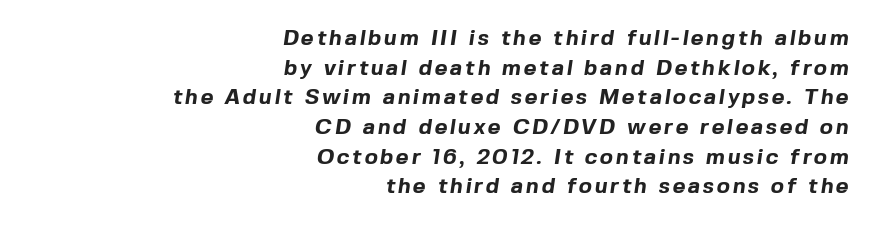
{"bold": "yes", "underline": "no", "align": "right", "line_spacing": "normal", "line_spacing_ratio": 1.35, "glyph_px": 22}
